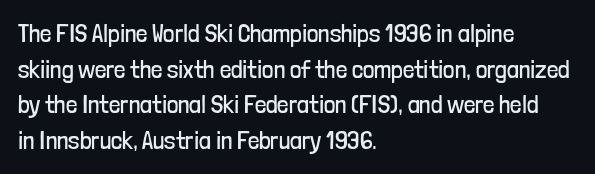
{"italic": "no", "bold": "no", "underline": "no", "align": "left", "line_spacing": "normal", "line_spacing_ratio": 1.43, "letter_spacing": "normal", "letter_spacing_em": 0.0, "glyph_px": 25}
